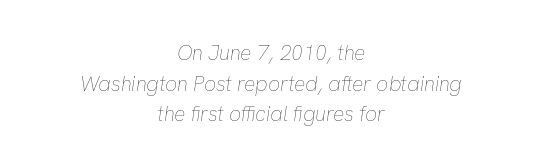
Vertical spacing — default. The baseline area is clear. In terms of letterspacing, this is plain default setting. Notice how the stems are inclined rather than vertical — that's the hallmark of italics. The letterforms sit at book weight or below. The typesetter chose a symmetrical, centered arrangement here.
